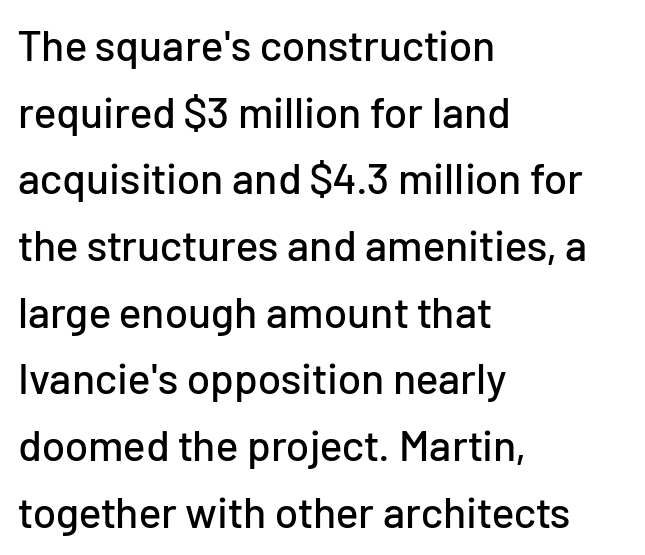
Q: Is the text italic (slanted)? A: No, it is upright.
Q: Is the typeface a serif or a sans-serif typeface? A: Sans-serif.
Q: Is the text underlined? A: No.
Q: How is the paragraph aligned? A: Left-aligned.
Q: Is the spacing between letters normal or unusually wide? A: Normal.
Q: Is the spacing between lines tight, normal or loose? A: Normal.
Q: Width (condensed, normal, or wide)? A: Normal.
Q: Stroke contrast? A: Low.
Q: x-height? A: Medium.
Q: Monospaced? A: No.
